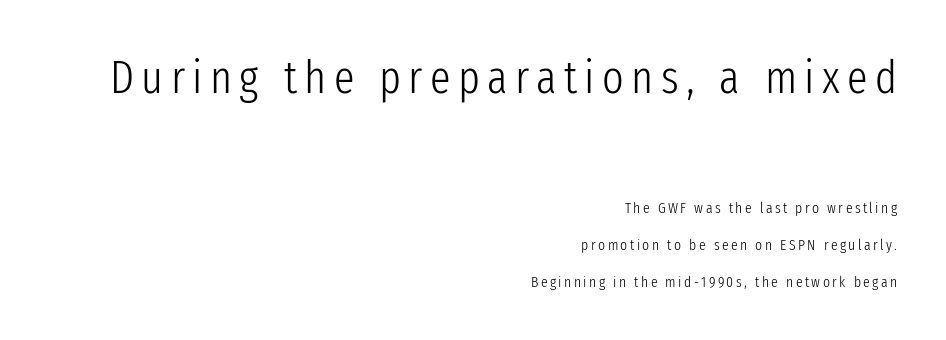
{"serif": "no", "italic": "no", "bold": "no", "weight": "light", "width": "condensed", "stroke_contrast": "low", "x_height": "medium", "monospaced": "no", "underline": "no", "align": "right", "line_spacing": "loose", "line_spacing_ratio": 2.45, "larger_block": "first", "size_ratio": 3.07, "glyph_px": 46}
